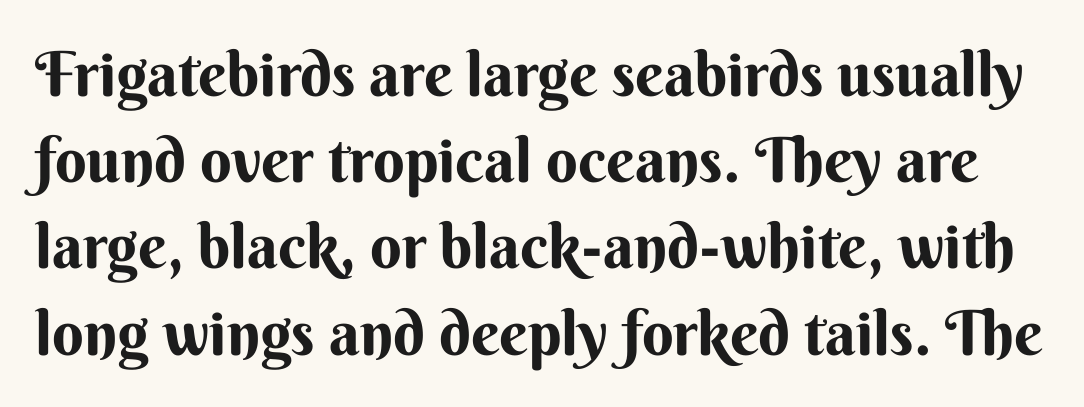
Style check: upright. Short note: letters normally spaced. Notice how descenders clear the ascenders below comfortably — that's standard leading. Type style note: lacks serifs. Rule under the text: the space is simply empty. Looks like regular typesetting: each glyph gets only the width it needs.
